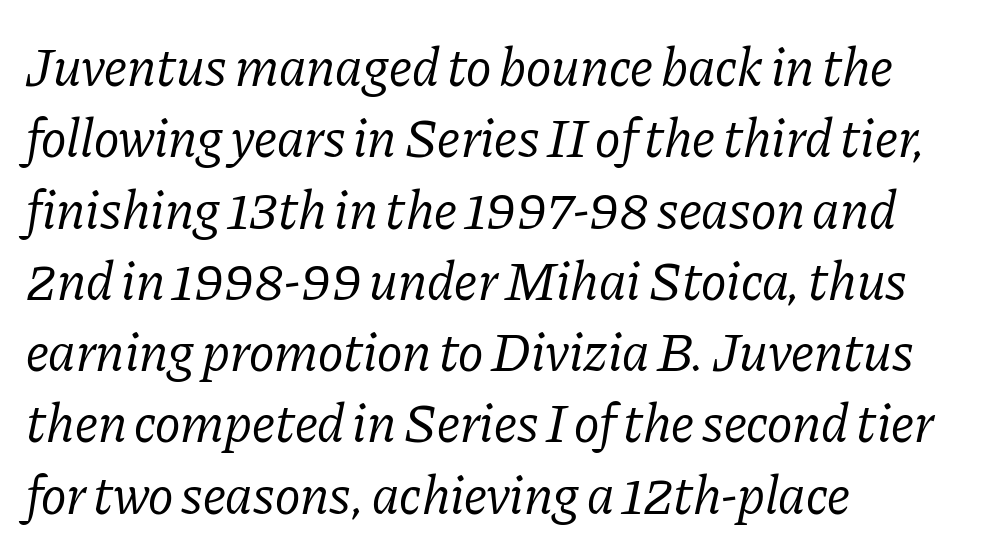
Q: Is the text bold? A: No.
Q: Is the text italic (slanted)? A: Yes, it leans right by about 11 degrees.
Q: Is the typeface a serif or a sans-serif typeface? A: Serif.
Q: Is the text underlined? A: No.
Q: How is the paragraph aligned? A: Left-aligned.
Q: Is the spacing between letters normal or unusually wide? A: Normal.
Q: Is the spacing between lines tight, normal or loose? A: Normal.
Q: Width (condensed, normal, or wide)? A: Normal.
Q: Stroke contrast? A: Low.
Q: x-height? A: Medium.
Q: Monospaced? A: No.
